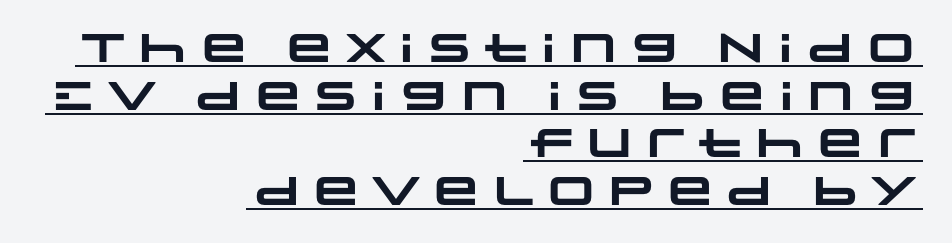
The image shows 40 px heavy, wide sans-serif type; set right-aligned, line spacing 1.19x, normal letter spacing, underlined; low stroke contrast and a large x-height.
